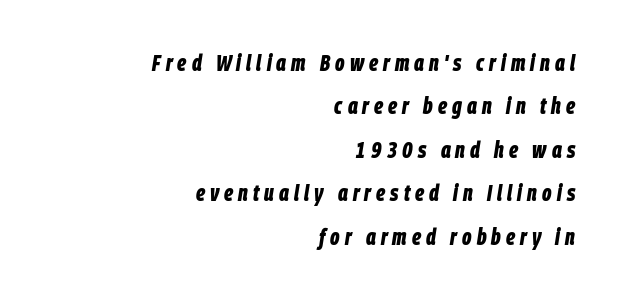
The image shows 23 px bold type, italic (leaning right); set right-aligned, line spacing 1.89x, unusually wide letter spacing (+0.22 em), not underlined.
